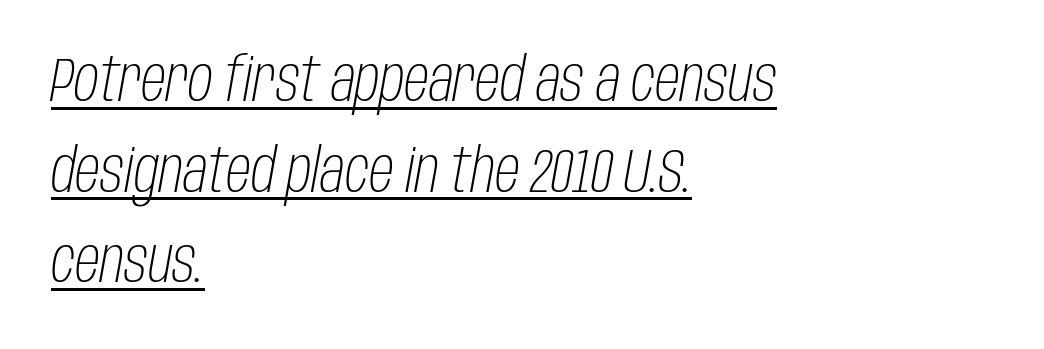
{"italic": "yes", "lean": "right", "slant_degrees": 10, "bold": "no", "weight": "light", "width": "condensed", "stroke_contrast": "low", "x_height": "large", "monospaced": "no", "underline": "yes", "align": "left", "line_spacing": "normal", "line_spacing_ratio": 1.46, "letter_spacing": "normal", "letter_spacing_em": 0.0, "glyph_px": 62}
